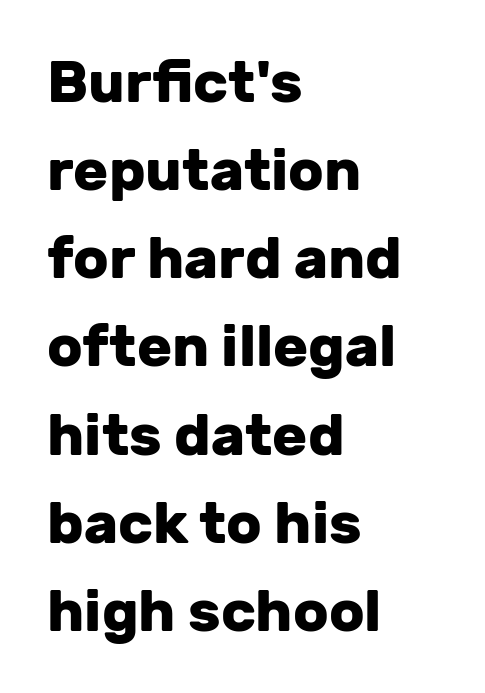
Each letter keeps its own natural width here, so spacing adapts to shape. The gaps between neighbouring characters are ordinary and unremarkable. The space beneath each line is pristine and unruled. A typesetter would label this face a sans. As a designer I'd log this as weight 700, bold. Every row of glyphs begins at an identical x-position on the left.
